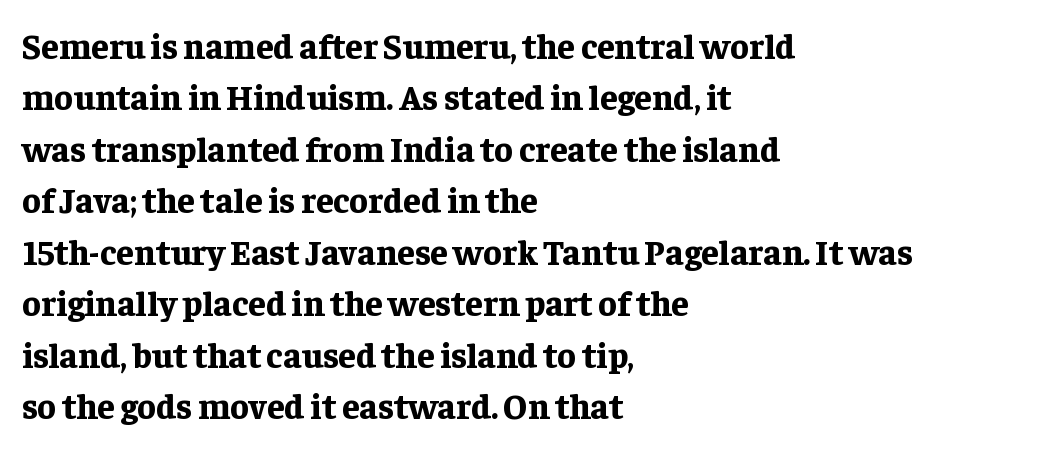
The image shows 35 px bold serif type, upright; set left-aligned, normal line spacing (1.47x), normal letter spacing, not underlined; low stroke contrast and a medium x-height.
